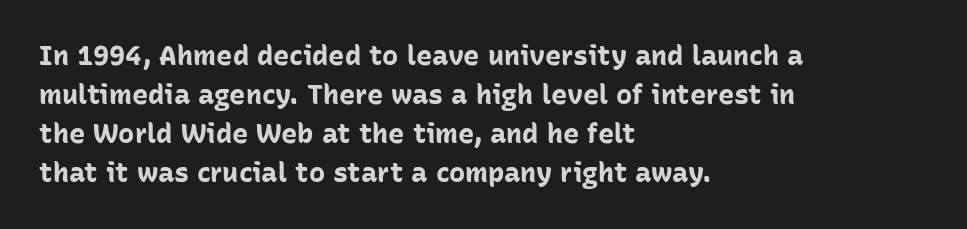
The typography opts for an upright posture over an oblique one. The face used here has the dense, thick strokes of a bold. Words float on clear page, feet unadorned. The typesetter chose a ragged-right arrangement here.
